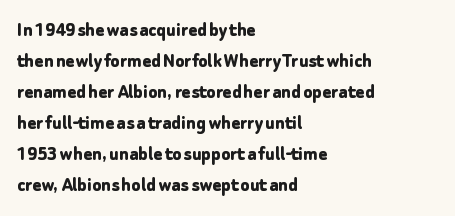
These lines keep a tight, regular rhythm from letter to letter. The typesetting leans heavy: a genuine bold. Line beginnings align vertically; line endings do not. If you drew a line through each stem, it would be perfectly vertical. Letters rest on an invisible, unmarked baseline.
